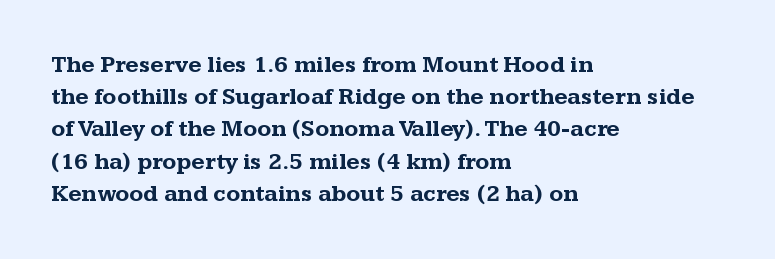
The image shows 23 px bold type, upright; set left-aligned, normal line spacing (1.4x), normal letter spacing, not underlined.
